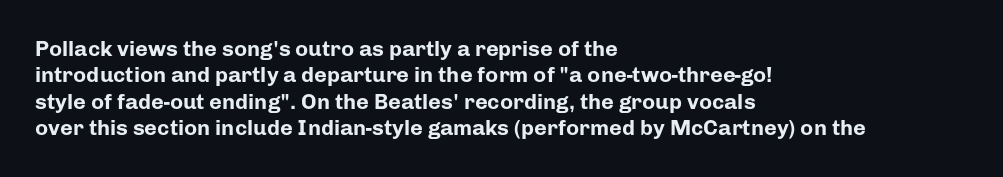
{"italic": "no", "bold": "yes", "underline": "no", "align": "left", "line_spacing_ratio": 1.2, "letter_spacing": "normal", "letter_spacing_em": 0.0, "glyph_px": 22}
